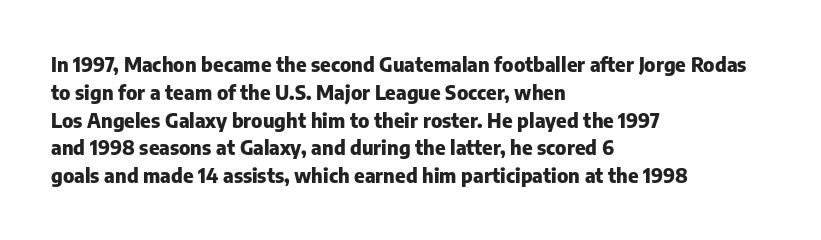
Is there any slant? The stems are plumb. Notice how thick the strokes are: this is what a full bold looks like. The vertical gap from one line to the next is medium. Leftover space on each line is placed entirely after the last word. The zone under the glyphs is completely vacant.
